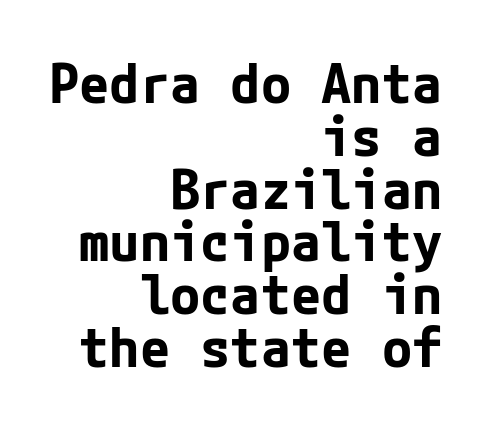
The image shows 55 px bold sans-serif type, upright; set right-aligned, tight line spacing (0.96x), normal letter spacing, not underlined; low stroke contrast and a medium x-height.
